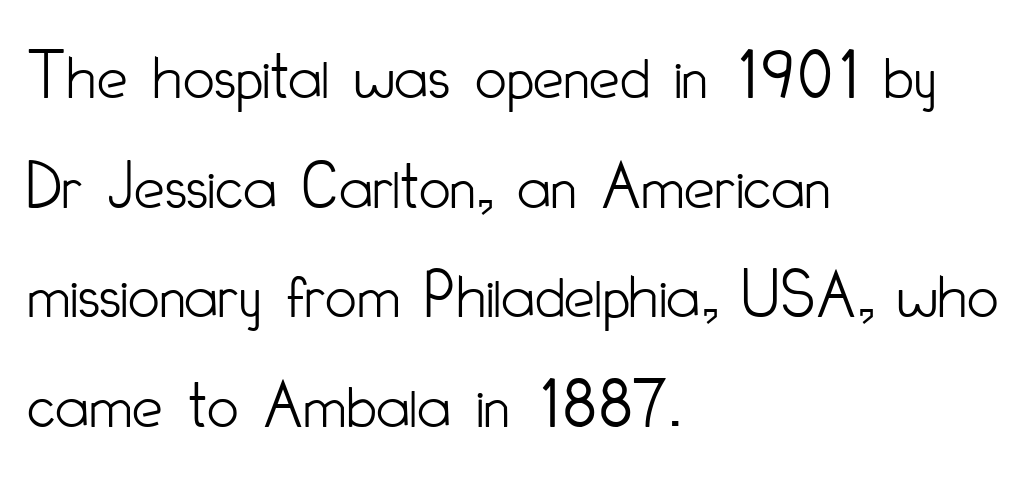
Visually the block forms a straight wall on the left and a jagged coastline on the right. There is no visible air inserted between adjacent glyphs. Underline: absent. The letters carry no serifs — their stems end cleanly without finishing strokes.
